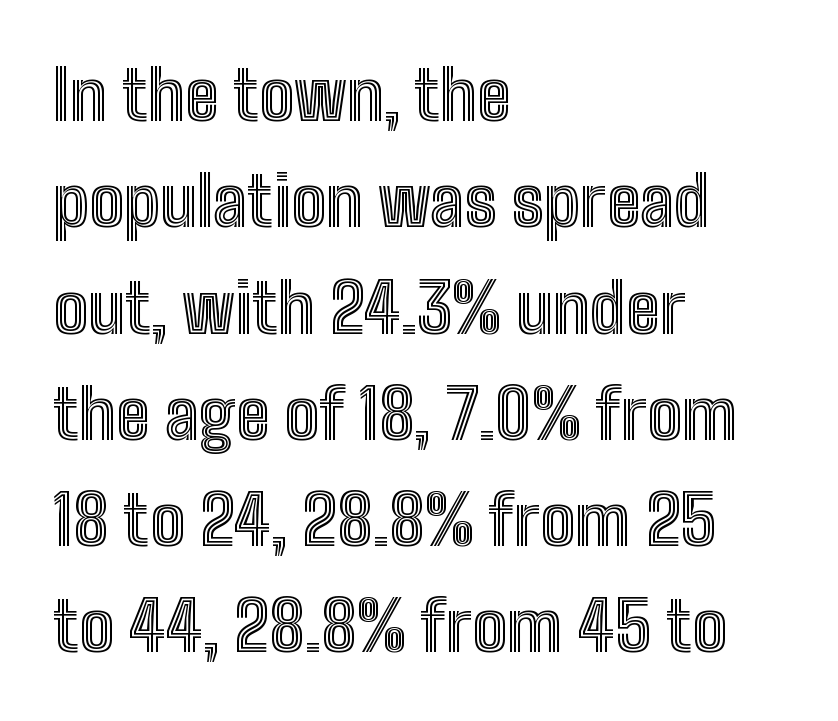
Posture: vertical. Tracking here is standard; glyphs follow each other at the usual distance. A student would call this left alignment; a typographer would say flush left, rag right. Descender tails drop into unmarked territory.
